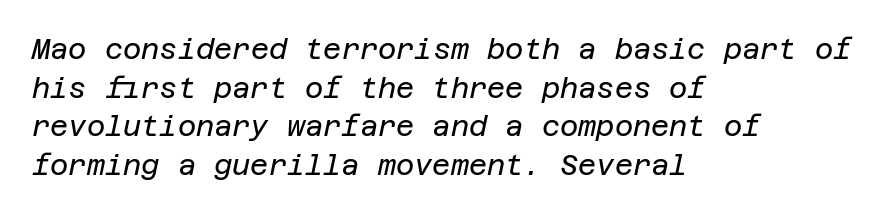
Q: Is the text bold? A: No.
Q: Is the text italic (slanted)? A: Yes, it leans right by about 12 degrees.
Q: Is the text underlined? A: No.
Q: How is the paragraph aligned? A: Left-aligned.
Q: Is the spacing between letters normal or unusually wide? A: Normal.
Q: Is the spacing between lines tight, normal or loose? A: Normal.
Q: Width (condensed, normal, or wide)? A: Normal.
Q: Stroke contrast? A: Low.
Q: x-height? A: Large.
